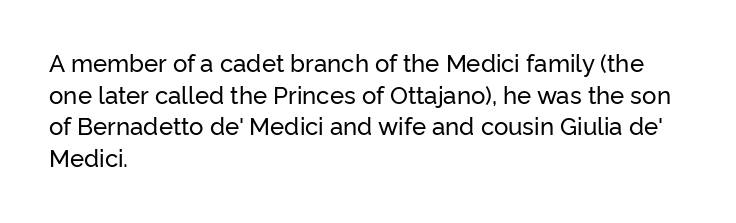
The letterforms sit shoulder to shoulder at normal distance. In terms of leading, this rendering sits right in the middle. The rendering anchors every line to the left-hand side. Style check: upright.
